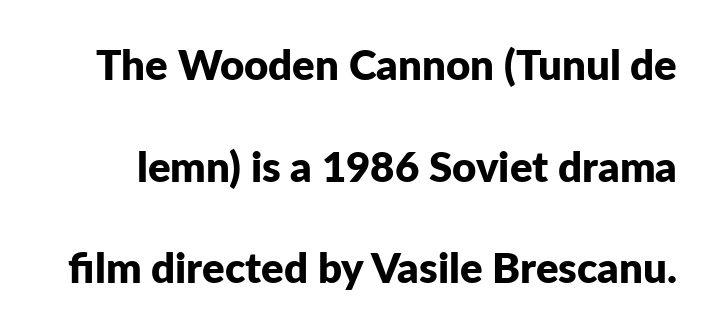
Q: Is the text bold? A: Yes.
Q: Is the text italic (slanted)? A: No, it is upright.
Q: Is the typeface a serif or a sans-serif typeface? A: Sans-serif.
Q: Is the text underlined? A: No.
Q: Is the spacing between letters normal or unusually wide? A: Normal.
Q: Is the spacing between lines tight, normal or loose? A: Loose.
Q: Width (condensed, normal, or wide)? A: Normal.
Q: Stroke contrast? A: Low.
Q: x-height? A: Medium.
Q: Monospaced? A: No.
